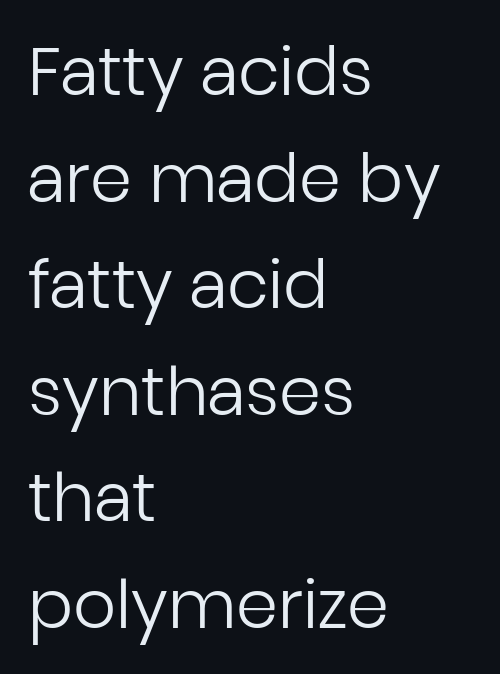
The image shows 67 px regular-weight sans-serif type, upright; set left-aligned, normal line spacing (1.59x), normal letter spacing, not underlined; low stroke contrast and a medium x-height.
